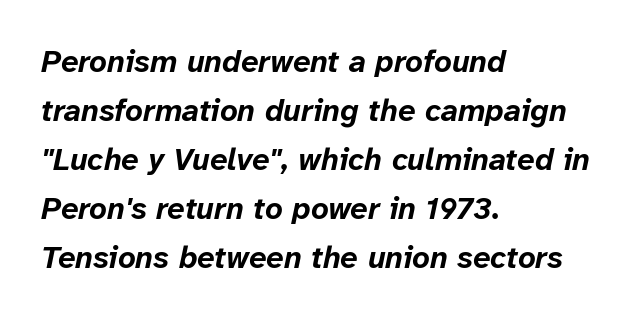
Q: Is the text bold? A: Yes.
Q: Is the text italic (slanted)? A: Yes, it leans right by about 12 degrees.
Q: Is the text underlined? A: No.
Q: How is the paragraph aligned? A: Left-aligned.
Q: Is the spacing between letters normal or unusually wide? A: Normal.
Q: Is the spacing between lines tight, normal or loose? A: Normal.
Q: Width (condensed, normal, or wide)? A: Normal.
Q: Stroke contrast? A: Low.
Q: x-height? A: Medium.
Q: Monospaced? A: No.
